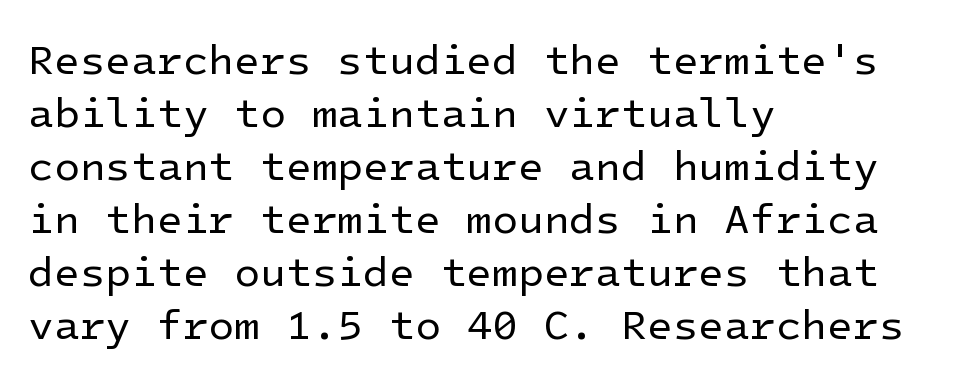
Q: Is the text bold? A: No.
Q: Is the text italic (slanted)? A: No, it is upright.
Q: Is the typeface a serif or a sans-serif typeface? A: Sans-serif.
Q: Is the text underlined? A: No.
Q: How is the paragraph aligned? A: Left-aligned.
Q: Is the spacing between letters normal or unusually wide? A: Normal.
Q: Is the spacing between lines tight, normal or loose? A: Normal.
Q: Width (condensed, normal, or wide)? A: Normal.
Q: Stroke contrast? A: Low.
Q: x-height? A: Medium.
